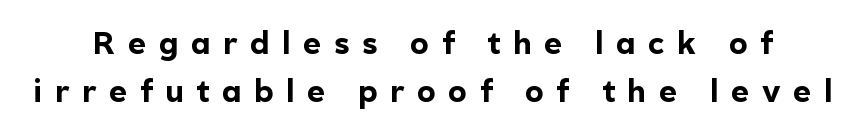
The image shows 31 px bold sans-serif type, upright; set normal line spacing (1.54x), unusually wide letter spacing (+0.41 em), not underlined; a medium x-height.
